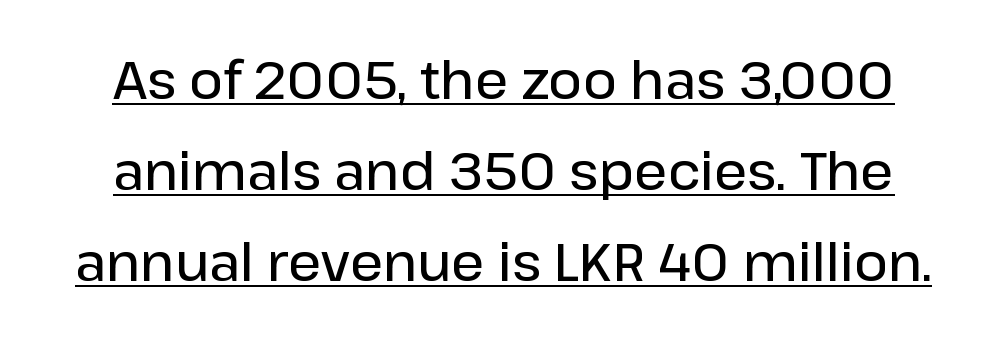
The image shows 52 px semibold sans-serif type, upright; set centered, line spacing 1.75x, normal letter spacing, underlined; low stroke contrast and a medium x-height.
